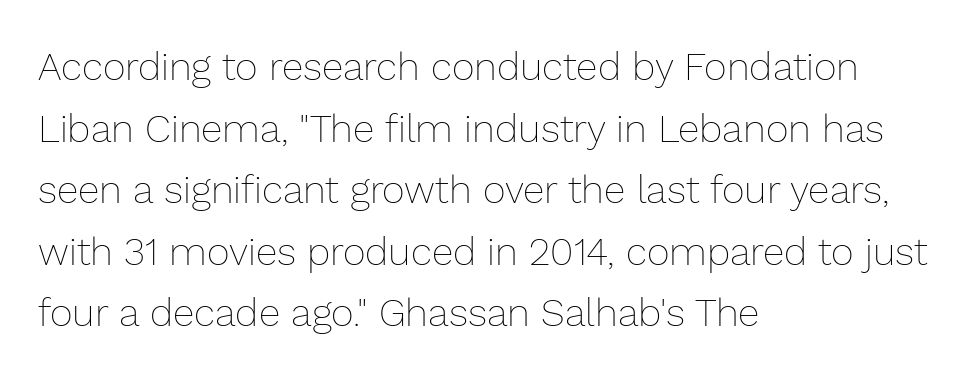
The image shows 39 px thin type, upright; set left-aligned, normal line spacing (1.58x), normal letter spacing, not underlined; low stroke contrast and a medium x-height.
